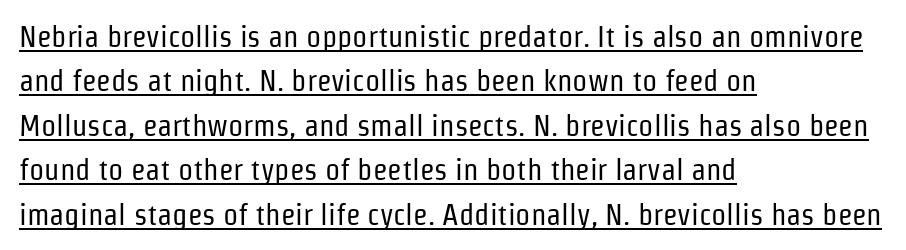
Q: Is the text bold? A: No.
Q: Is the text italic (slanted)? A: No, it is upright.
Q: Is the typeface a serif or a sans-serif typeface? A: Sans-serif.
Q: Is the text underlined? A: Yes.
Q: How is the paragraph aligned? A: Left-aligned.
Q: Is the spacing between letters normal or unusually wide? A: Normal.
Q: Is the spacing between lines tight, normal or loose? A: Normal.
Q: Width (condensed, normal, or wide)? A: Condensed.
Q: Stroke contrast? A: Low.
Q: x-height? A: Medium.
Q: Monospaced? A: No.
